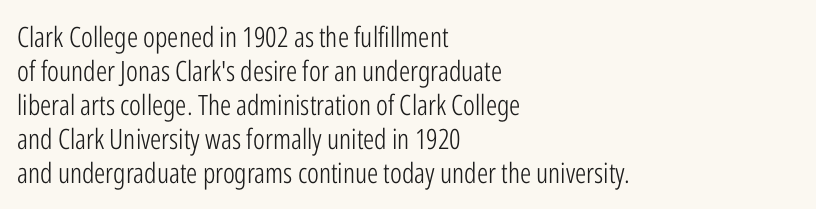
{"serif": "no", "italic": "no", "bold": "no", "weight": "light", "width": "condensed", "stroke_contrast": "low", "x_height": "medium", "monospaced": "no", "underline": "no", "align": "left", "line_spacing_ratio": 1.21, "letter_spacing": "normal", "letter_spacing_em": 0.0, "glyph_px": 28}
